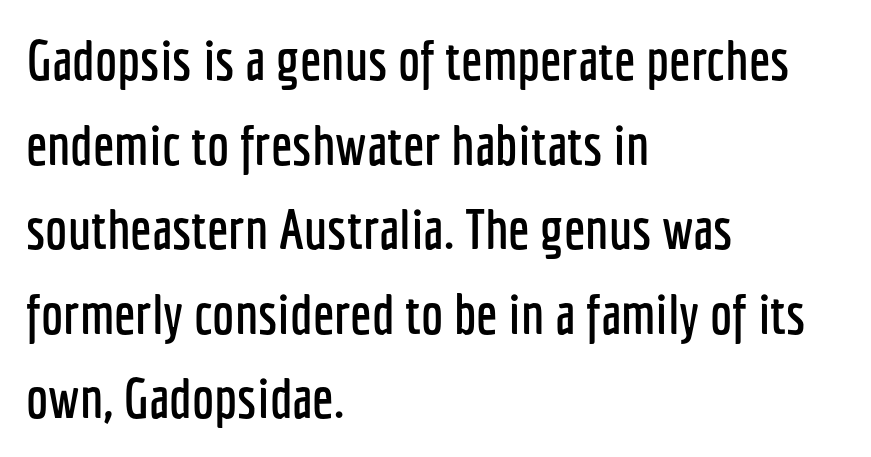
The passage shown is typeset with a sans-serif family. One-word summary of the alignment: left. These lines are rendered in a variable-pitch font. Vertical strokes here are truly vertical. You could call the tracking neutral — neither tight nor loose.
